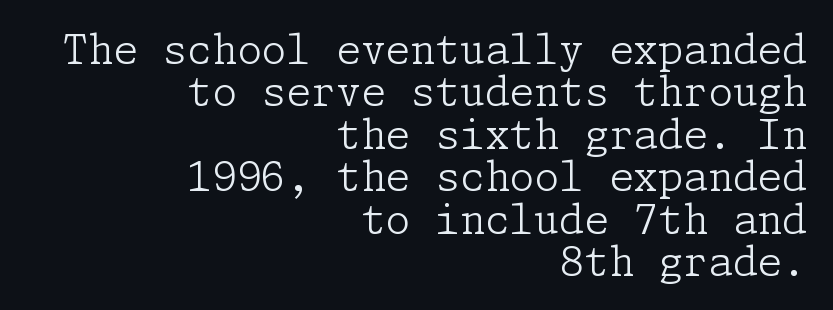
Q: Is the text bold? A: No.
Q: Is the text italic (slanted)? A: No, it is upright.
Q: Is the typeface a serif or a sans-serif typeface? A: Serif.
Q: Is the text underlined? A: No.
Q: How is the paragraph aligned? A: Right-aligned.
Q: Is the spacing between letters normal or unusually wide? A: Normal.
Q: Is the spacing between lines tight, normal or loose? A: Tight.
Q: Width (condensed, normal, or wide)? A: Normal.
Q: Stroke contrast? A: Low.
Q: x-height? A: Medium.
